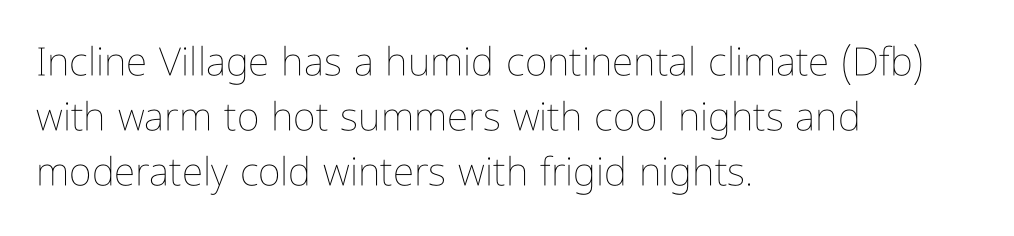
The rendering keeps characters at their native spacing. Notice how descenders clear the ascenders below comfortably — that's standard leading. Do the letters lean? They stand straight. Heft: none added — not bold. Caption: multi-line text, flush left, ragged right.
